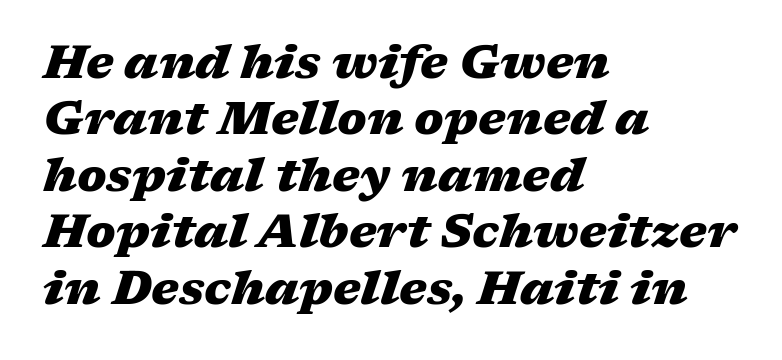
{"italic": "yes", "lean": "right", "slant_degrees": 17, "bold": "yes", "weight": "heavy", "width": "wide", "stroke_contrast": "medium", "x_height": "medium", "monospaced": "no", "underline": "no", "align": "left", "line_spacing_ratio": 1.2, "letter_spacing": "normal", "letter_spacing_em": 0.0, "glyph_px": 47}
